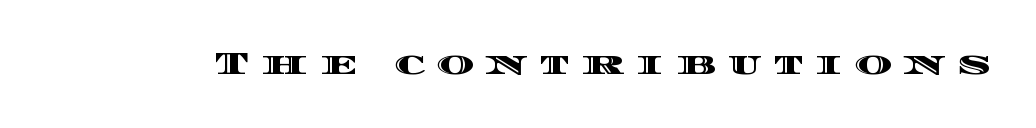
The image shows 32 px wide type, upright; set unusually wide letter spacing (+0.36 em), not underlined; a large x-height.
